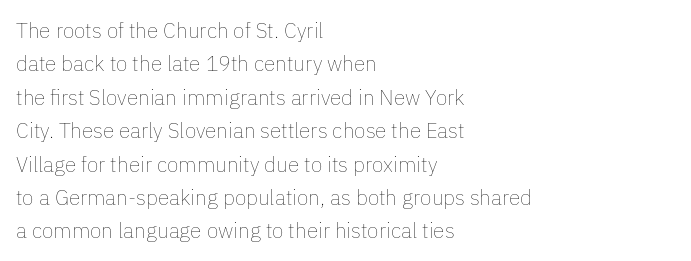
How would I describe the line gaps? Plain and ordinary. Weight: in the light-to-regular range. The type is set solid horizontally, with unmodified tracking. The lines are quadded left.
